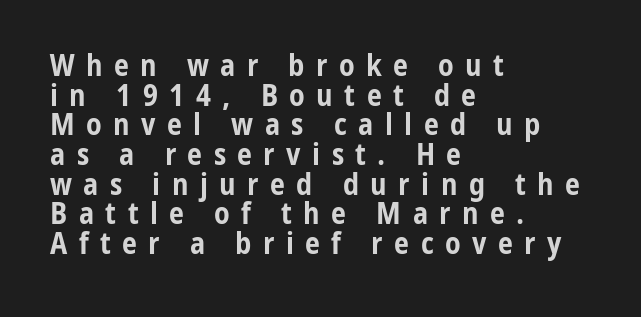
Q: Is the text bold? A: Yes.
Q: Is the text italic (slanted)? A: No, it is upright.
Q: Is the typeface a serif or a sans-serif typeface? A: Sans-serif.
Q: Is the text underlined? A: No.
Q: How is the paragraph aligned? A: Left-aligned.
Q: Is the spacing between letters normal or unusually wide? A: Unusually wide.
Q: Is the spacing between lines tight, normal or loose? A: Tight.
Q: Width (condensed, normal, or wide)? A: Condensed.
Q: Stroke contrast? A: Low.
Q: x-height? A: Medium.
Q: Monospaced? A: No.
